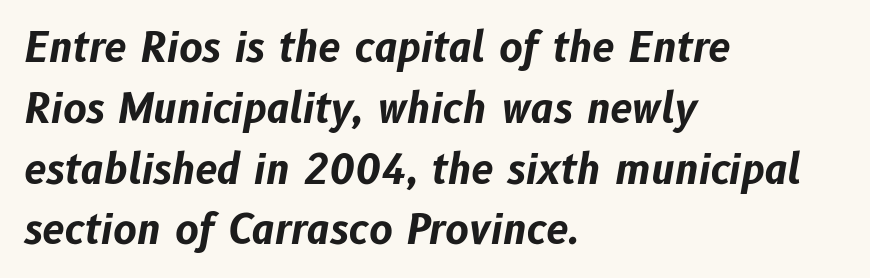
{"italic": "yes", "lean": "right", "slant_degrees": 10, "bold": "yes", "weight": "bold", "width": "normal", "stroke_contrast": "low", "x_height": "medium", "monospaced": "no", "underline": "no", "align": "left", "line_spacing": "normal", "line_spacing_ratio": 1.52, "letter_spacing": "normal", "letter_spacing_em": 0.0, "glyph_px": 40}
